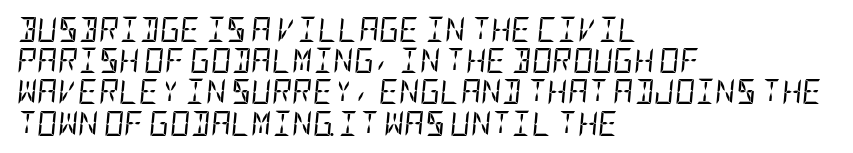
{"italic": "yes", "lean": "right", "slant_degrees": 5, "bold": "no", "underline": "no", "align": "left", "line_spacing": "normal", "line_spacing_ratio": 1.25, "letter_spacing": "normal", "letter_spacing_em": 0.0, "glyph_px": 25}
